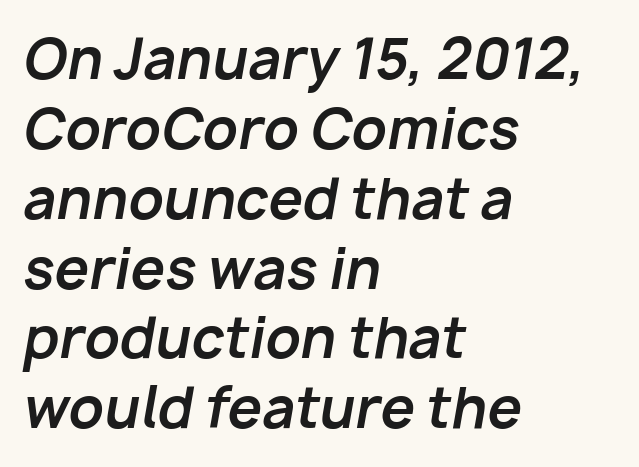
Q: Is the text bold? A: Yes.
Q: Is the text italic (slanted)? A: Yes, it leans right by about 10 degrees.
Q: Is the text underlined? A: No.
Q: How is the paragraph aligned? A: Left-aligned.
Q: Is the spacing between letters normal or unusually wide? A: Normal.
Q: Is the spacing between lines tight, normal or loose? A: Normal.
Q: Width (condensed, normal, or wide)? A: Normal.
Q: Stroke contrast? A: Low.
Q: x-height? A: Medium.
Q: Monospaced? A: No.
